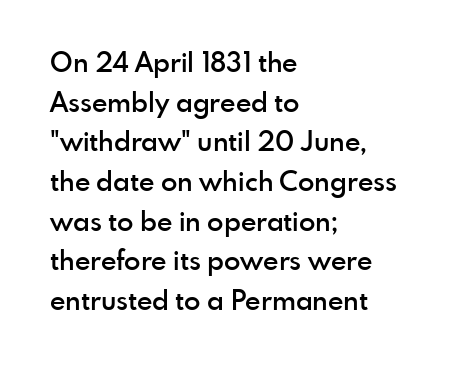
The image shows 27 px text type, upright; set left-aligned, normal line spacing (1.47x), normal letter spacing, not underlined.
